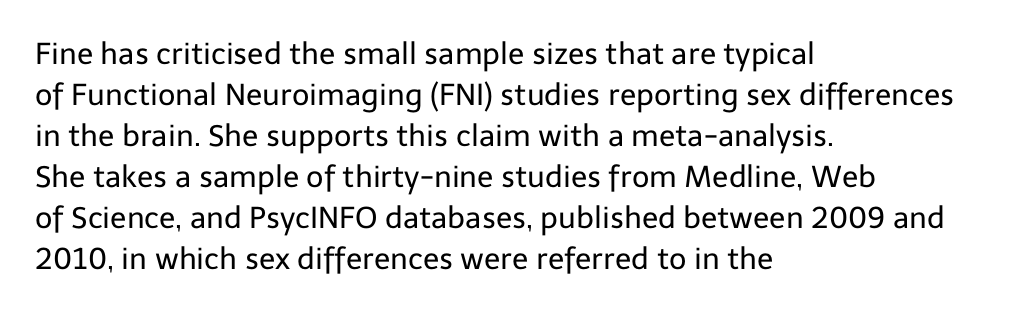
The image shows 30 px regular-weight sans-serif type, upright; set left-aligned, normal line spacing (1.37x), normal letter spacing, not underlined; low stroke contrast and a medium x-height.
